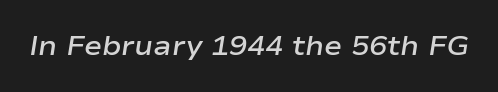
The image shows 27 px text type, italic (leaning right); set normal letter spacing, not underlined.
